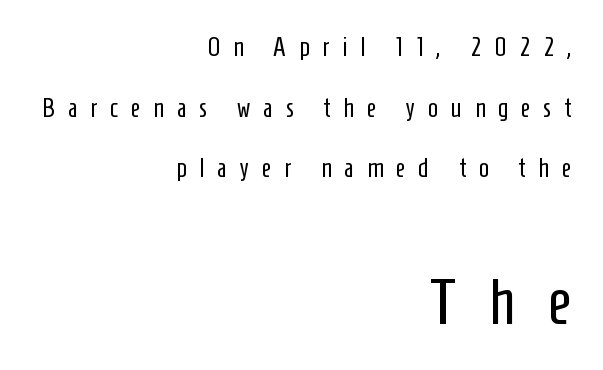
Students, note that the glyphs here are deliberately spaced far apart. The strokes carry an ordinary text weight at most. Of the two passages, the one underneath uses the larger point size. Are there feet on the stems? There aren't — it's a sans. Reading down the block, your eye finds every line finishing at a fixed right position. Varying glyph widths throughout — classic text-font behaviour.
